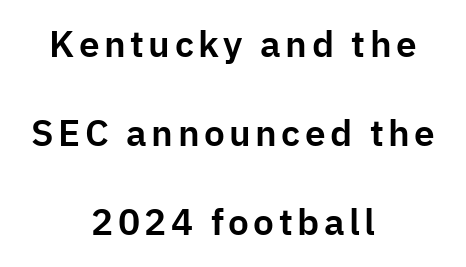
{"serif": "no", "italic": "no", "width": "normal", "stroke_contrast": "low", "x_height": "medium", "monospaced": "no", "underline": "no", "align": "center", "line_spacing": "loose", "line_spacing_ratio": 2.4, "glyph_px": 37}
